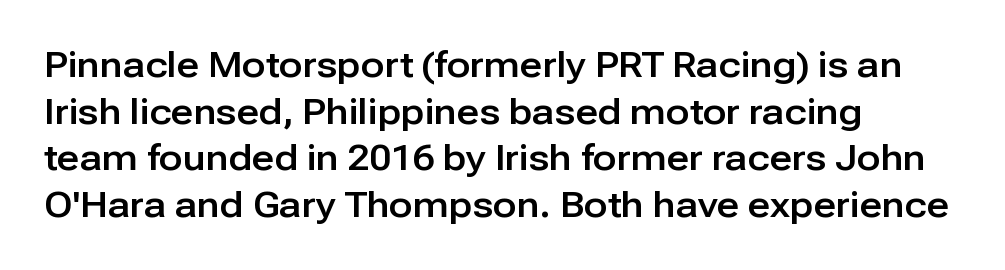
{"serif": "no", "italic": "no", "width": "normal", "stroke_contrast": "low", "x_height": "medium", "monospaced": "no", "underline": "no", "align": "left", "line_spacing": "normal", "line_spacing_ratio": 1.33, "letter_spacing": "normal", "letter_spacing_em": 0.0, "glyph_px": 35}
